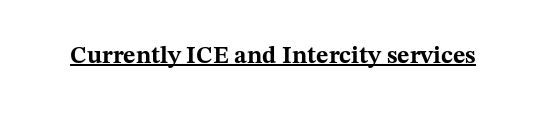
Q: Is the text bold? A: Yes.
Q: Is the text italic (slanted)? A: No, it is upright.
Q: Is the text underlined? A: Yes.
Q: Is the spacing between letters normal or unusually wide? A: Normal.
